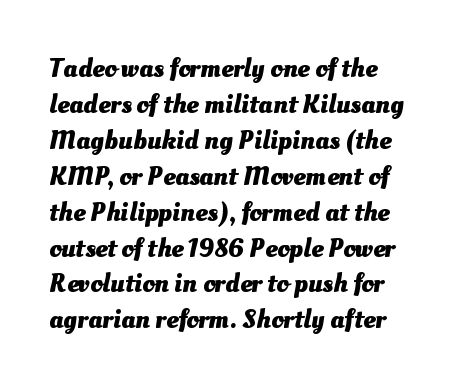
Check the space under the baseline: it is left empty. Does the leading feel generous? No, just average. Pretty heavy lettering here — definitely bold. These lines keep a tight, regular rhythm from letter to letter.
